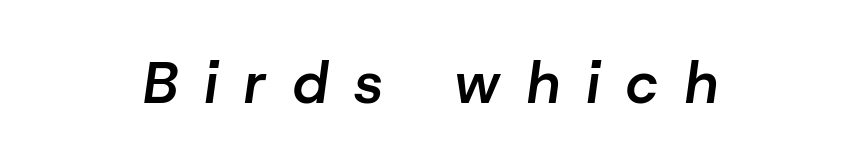
{"italic": "yes", "lean": "right", "slant_degrees": 8, "bold": "semi", "weight": "semibold", "width": "normal", "stroke_contrast": "low", "x_height": "medium", "monospaced": "no", "underline": "no", "align": "center", "letter_spacing": "wide", "letter_spacing_em": 0.46, "glyph_px": 58}
